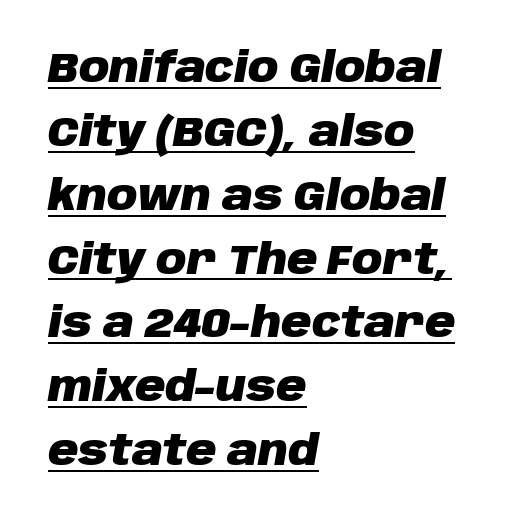
{"italic": "yes", "lean": "right", "slant_degrees": 10, "bold": "yes", "weight": "heavy", "width": "normal", "stroke_contrast": "low", "x_height": "large", "monospaced": "no", "underline": "yes", "align": "left", "line_spacing": "normal", "line_spacing_ratio": 1.52, "letter_spacing": "normal", "letter_spacing_em": 0.0, "glyph_px": 42}
